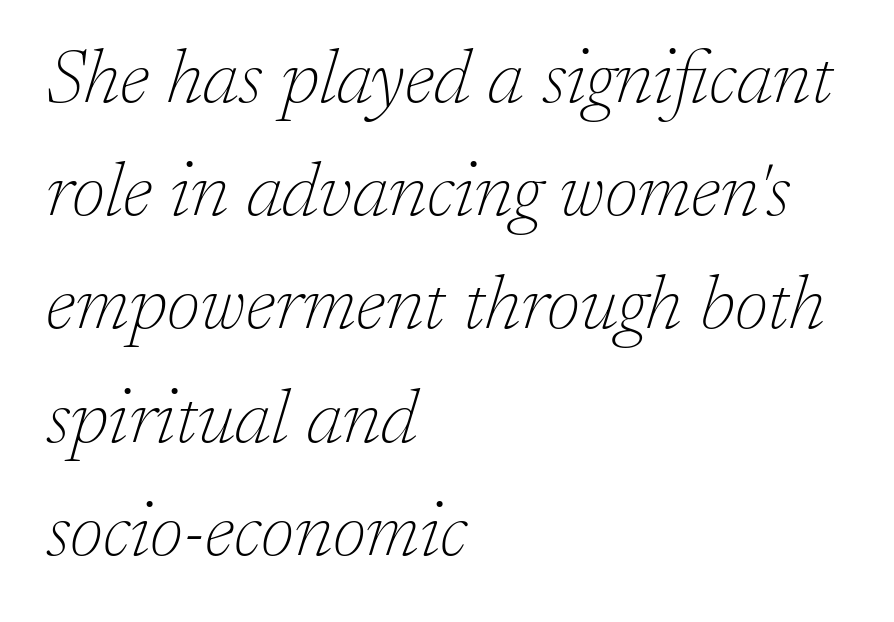
Q: Is the text bold? A: No.
Q: Is the text italic (slanted)? A: Yes, it leans right by about 17 degrees.
Q: Is the typeface a serif or a sans-serif typeface? A: Serif.
Q: Is the text underlined? A: No.
Q: How is the paragraph aligned? A: Left-aligned.
Q: Is the spacing between letters normal or unusually wide? A: Normal.
Q: Is the spacing between lines tight, normal or loose? A: Normal.
Q: Width (condensed, normal, or wide)? A: Normal.
Q: Stroke contrast? A: Low.
Q: x-height? A: Medium.
Q: Monospaced? A: No.
